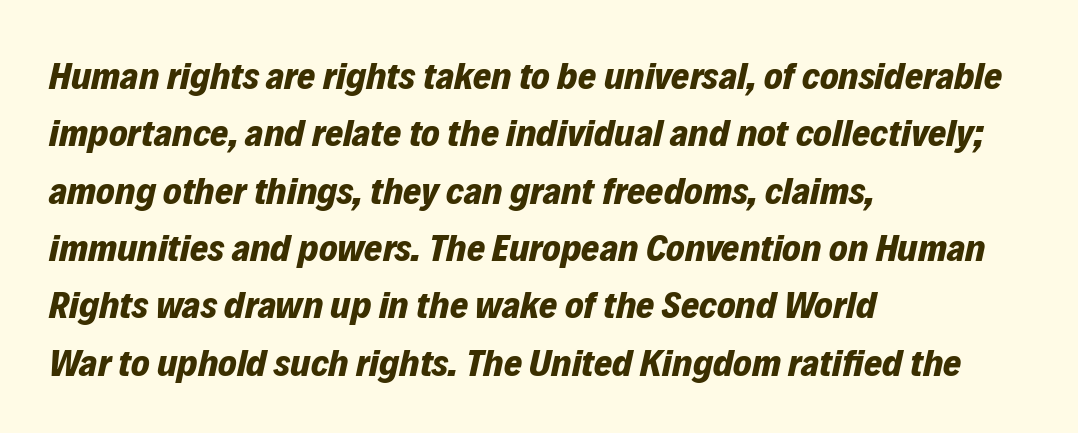
Every character sits at an angle, as italics do. Honestly, the row spacing looks completely unremarkable. The rendering keeps characters at their native spacing. Emphasis by weight is at full strength: bold. The compositor pushed each line to the left boundary.
